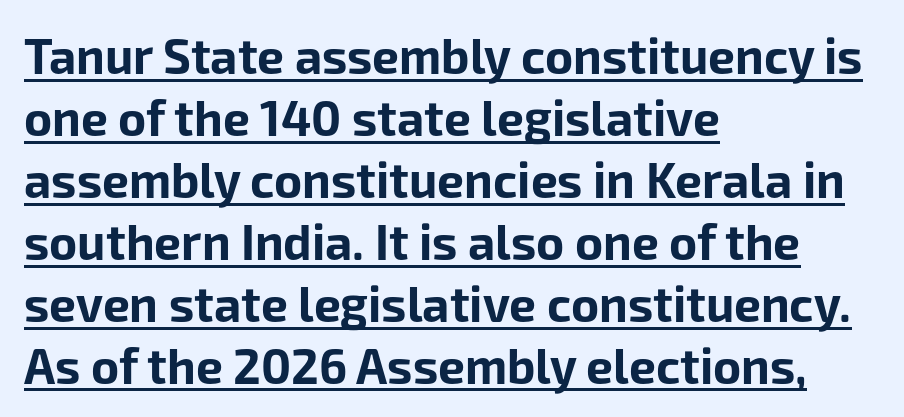
Spacing verdict: proportional, widths tailored to each character. The string is rendered with underlining switched on. Nothing unusual about the tracking: characters are spaced as the font intends. Look at the stroke-to-counter ratio: heavy, a bold. The glyphs in this specimen are sans serif. Notice how the passage keeps a crisp vertical edge on the left only.
